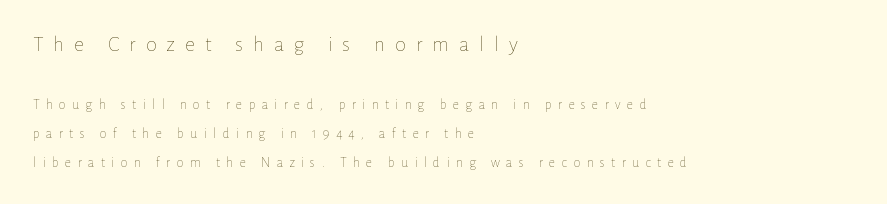
You could only call the tracking loose — the letters float apart. Interline gaps are noticeably wide in this sample. In terms of posture, this sample is upright. The initial chunk of copy outweighs the following chunk in type size. The zone under the glyphs is completely vacant.
